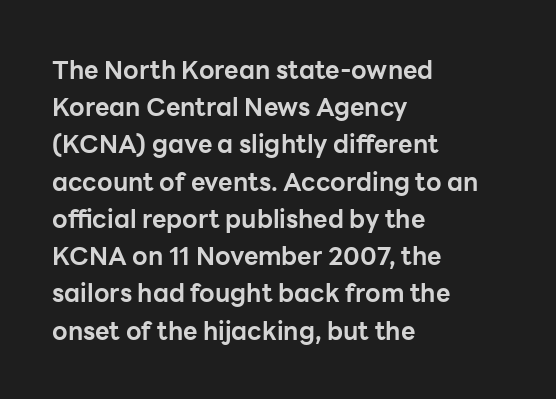
The image shows 25 px bold type, upright; set left-aligned, normal line spacing (1.49x), normal letter spacing, not underlined.
